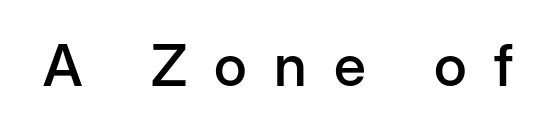
Bare-footed words on every line. You can tell it's not italic because the verticals are truly vertical. How are the letters spaced? Widely, with obvious added tracking. The letters advance in unequal steps, a hallmark of proportional type.
